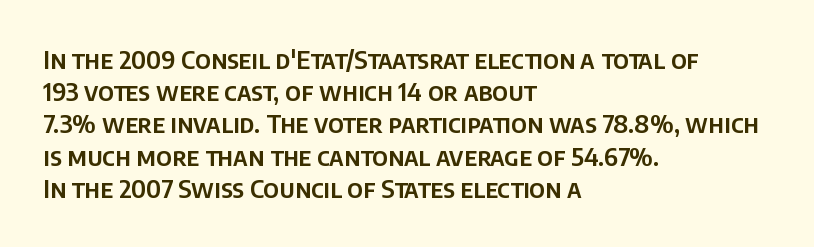
The image shows 25 px text type, upright; set left-aligned, normal line spacing (1.29x), normal letter spacing, not underlined.
